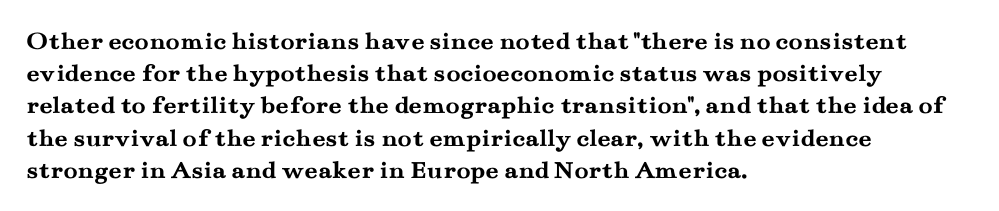
{"italic": "no", "bold": "yes", "underline": "no", "align": "left", "line_spacing_ratio": 1.24, "letter_spacing": "normal", "letter_spacing_em": 0.0, "glyph_px": 26}
